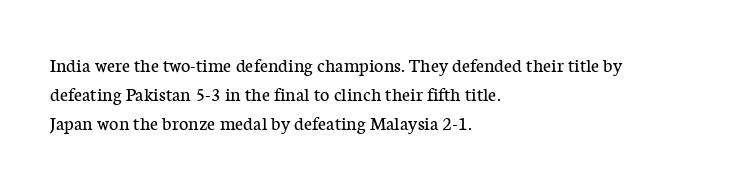
The image shows 20 px text type, upright; set left-aligned, normal line spacing (1.45x), normal letter spacing, not underlined.
